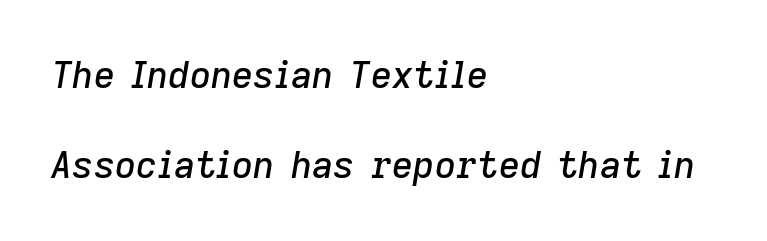
{"italic": "yes", "lean": "right", "slant_degrees": 9, "width": "normal", "stroke_contrast": "low", "x_height": "medium", "monospaced": "no", "underline": "no", "align": "left", "line_spacing": "loose", "line_spacing_ratio": 2.44, "letter_spacing": "normal", "letter_spacing_em": 0.0, "glyph_px": 37}
